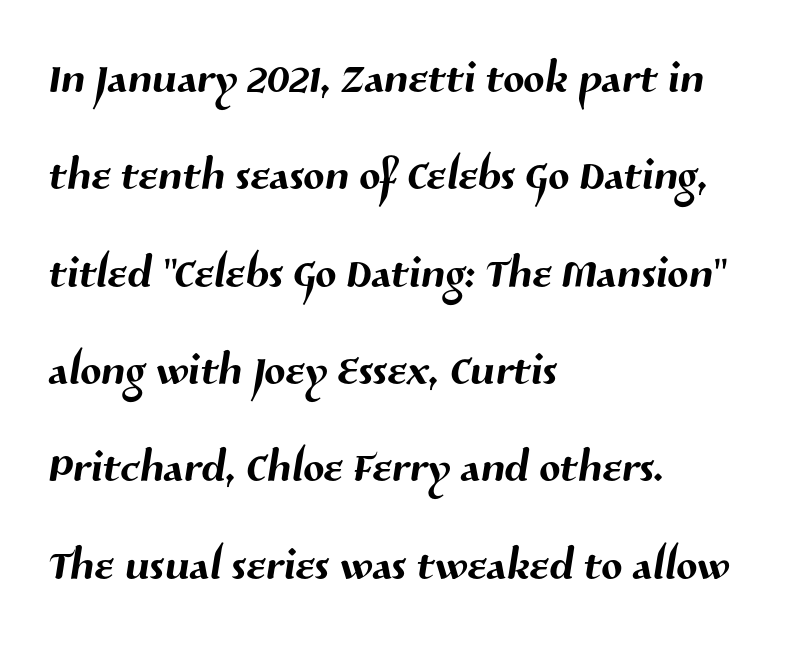
{"serif": "no", "width": "normal", "stroke_contrast": "medium", "x_height": "medium", "monospaced": "no", "underline": "no", "align": "left", "line_spacing": "normal", "line_spacing_ratio": 1.57, "letter_spacing": "normal", "letter_spacing_em": 0.0, "glyph_px": 62}
